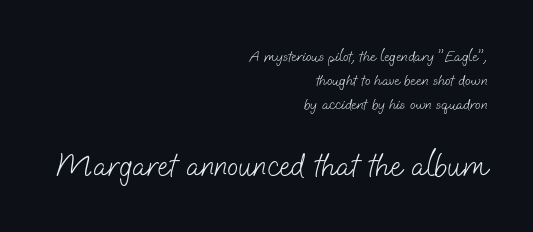
Reading down the block, your eye finds every line finishing at a fixed right position. This sample has the flowing, uneven cadence of proportional lettering. If you measured baseline to baseline, you'd find a middling distance. The letters carry no serifs — their stems end cleanly without finishing strokes. The letters sit at their default tracking, neither squeezed nor spread.
